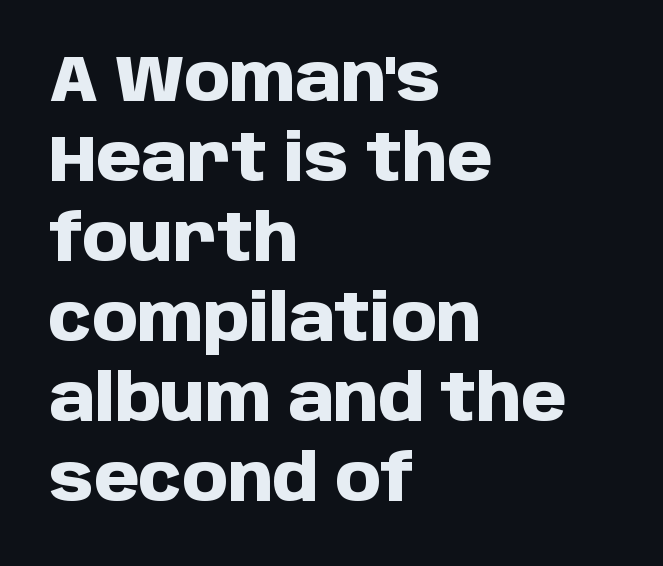
Style check: upright. Set as a true bold cut, around the 700 mark. Unmarked baselines from the first word to the last. What kind of face is this? One without serifs — a sans. Character widths vary here, with narrow letters taking less room than wide ones. Horizontally, the lines are justified to the leading edge only.
